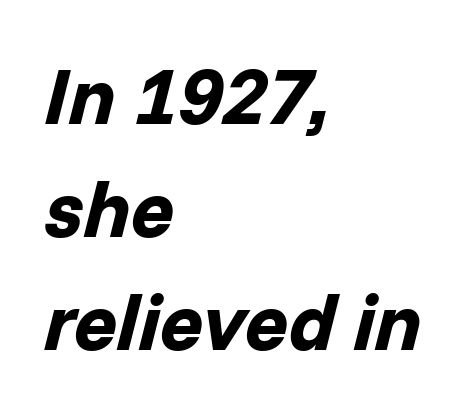
The passage is arranged the way most books set body copy — flush left. Notice how thick the strokes are: this is what a full bold looks like. You can tell it's italic because the verticals aren't actually vertical. These lines keep a tight, regular rhythm from letter to letter.
